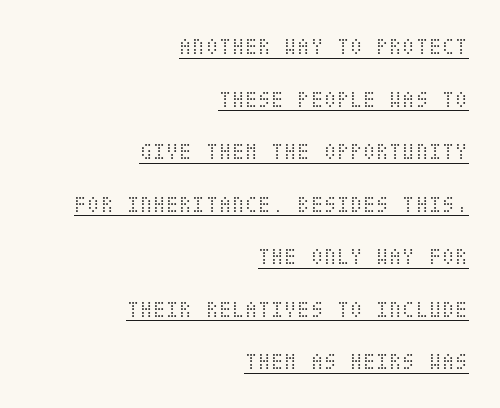
Q: Is the text bold? A: No.
Q: Is the text italic (slanted)? A: No, it is upright.
Q: Is the text underlined? A: Yes.
Q: How is the paragraph aligned? A: Right-aligned.
Q: Is the spacing between letters normal or unusually wide? A: Normal.
Q: Is the spacing between lines tight, normal or loose? A: Loose.
